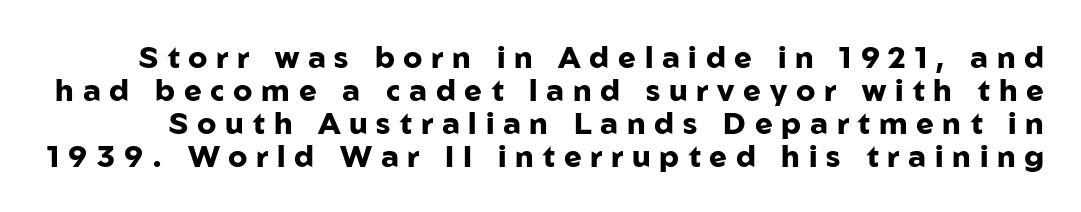
The face used here is rendered with a markedly widened letterfit. These lines are rendered in a variable-pitch font. Closely set lines give the paragraph a compact silhouette. Designer's note — italics off, roman on. You'd pick this weight for a headline — it's a proper bold.
